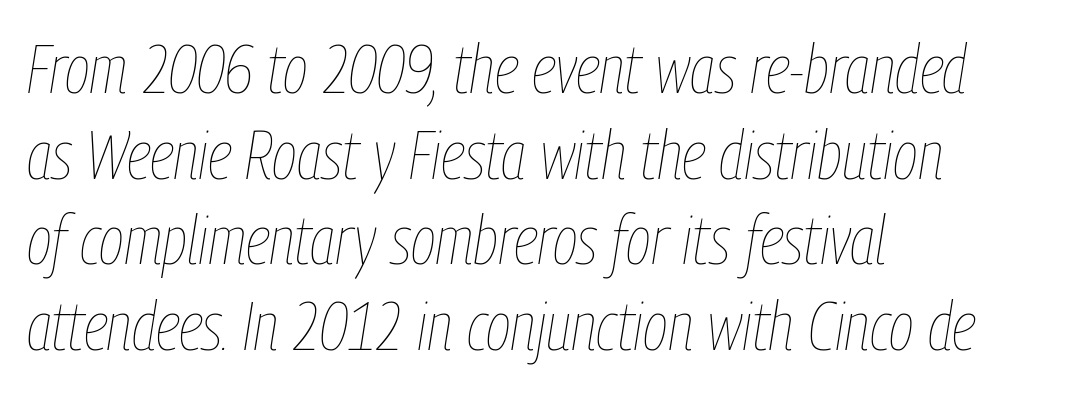
{"italic": "yes", "lean": "right", "slant_degrees": 9, "bold": "no", "weight": "thin", "width": "condensed", "stroke_contrast": "low", "x_height": "medium", "monospaced": "no", "underline": "no", "align": "left", "line_spacing": "normal", "line_spacing_ratio": 1.26, "letter_spacing": "normal", "letter_spacing_em": 0.0, "glyph_px": 68}
